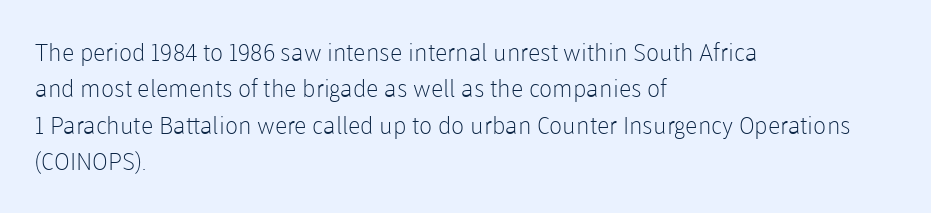
{"italic": "no", "bold": "no", "underline": "no", "align": "left", "line_spacing": "normal", "line_spacing_ratio": 1.52, "letter_spacing": "normal", "letter_spacing_em": 0.0, "glyph_px": 24}
